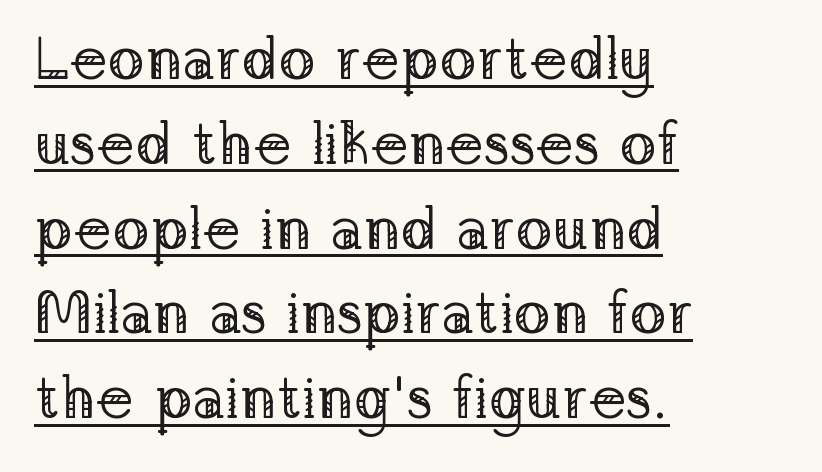
Q: Is the text bold? A: No.
Q: Is the text italic (slanted)? A: No, it is upright.
Q: Is the typeface a serif or a sans-serif typeface? A: Serif.
Q: Is the text underlined? A: Yes.
Q: How is the paragraph aligned? A: Left-aligned.
Q: Is the spacing between letters normal or unusually wide? A: Normal.
Q: Is the spacing between lines tight, normal or loose? A: Normal.
Q: Width (condensed, normal, or wide)? A: Normal.
Q: Stroke contrast? A: Low.
Q: x-height? A: Medium.
Q: Monospaced? A: No.
